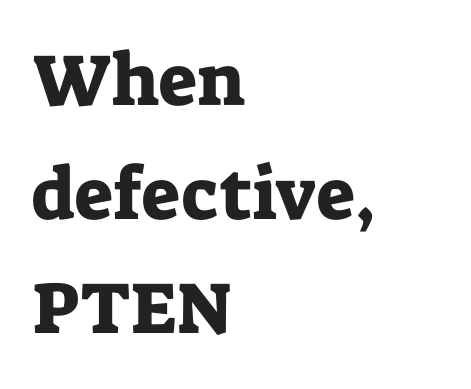
Q: Is the text italic (slanted)? A: No, it is upright.
Q: Is the typeface a serif or a sans-serif typeface? A: Serif.
Q: Is the text underlined? A: No.
Q: How is the paragraph aligned? A: Left-aligned.
Q: Is the spacing between letters normal or unusually wide? A: Normal.
Q: Is the spacing between lines tight, normal or loose? A: Normal.
Q: Width (condensed, normal, or wide)? A: Normal.
Q: Stroke contrast? A: Low.
Q: x-height? A: Medium.
Q: Monospaced? A: No.
